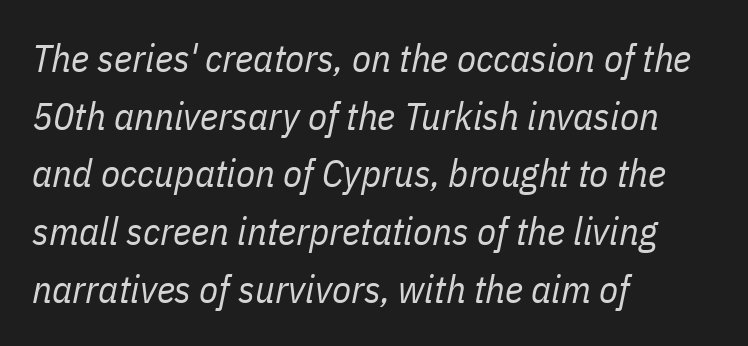
{"italic": "yes", "lean": "right", "slant_degrees": 11, "bold": "no", "weight": "regular", "width": "condensed", "stroke_contrast": "low", "x_height": "medium", "monospaced": "no", "underline": "no", "align": "left", "line_spacing": "normal", "line_spacing_ratio": 1.48, "letter_spacing": "normal", "letter_spacing_em": 0.0, "glyph_px": 39}
